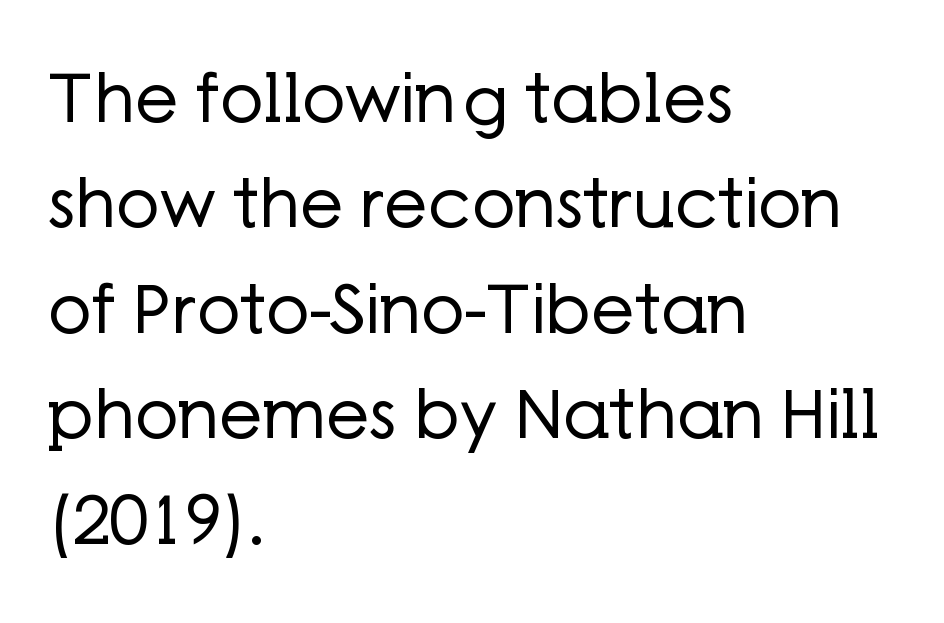
The image shows 68 px regular-weight sans-serif type, upright; set left-aligned, normal line spacing (1.55x), normal letter spacing, not underlined; low stroke contrast and a medium x-height.
